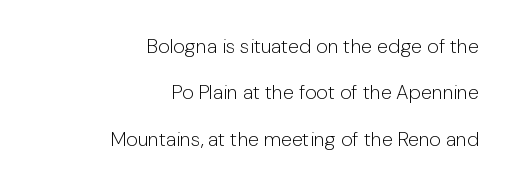
The tracking reads as untouched default to a designer's eye. Do the letters lean? They stand straight. Decoration check: the copy has no underline. Ink coverage per letter is moderate at most.
